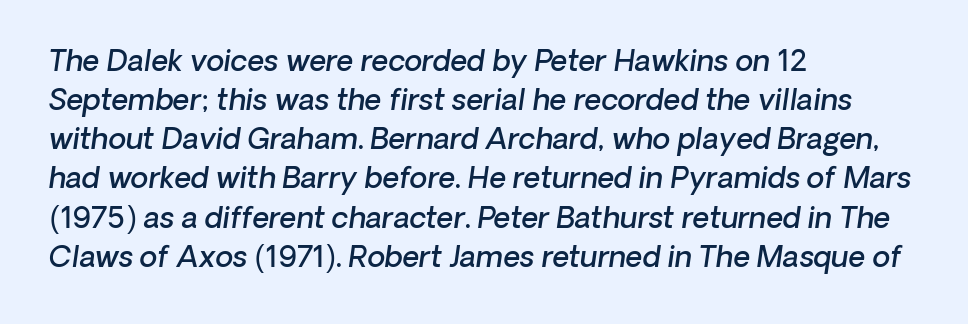
The image shows 29 px semibold sans-serif type; set left-aligned, normal line spacing (1.35x), normal letter spacing, not underlined; low stroke contrast and a medium x-height.
